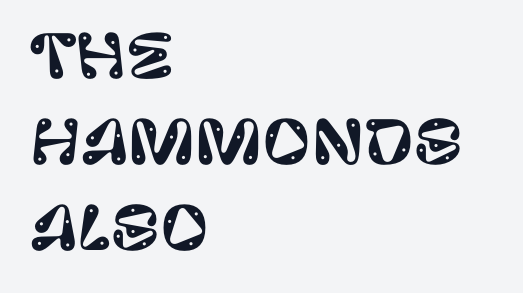
The rendering uses natural spacing where letterforms have individual widths. Normally led — the rows are evenly, conventionally spaced. Nobody touched the tracking dial on this one. Does the type have serifs? No, each stem ends abruptly. Rule under the text: the space is simply empty.
